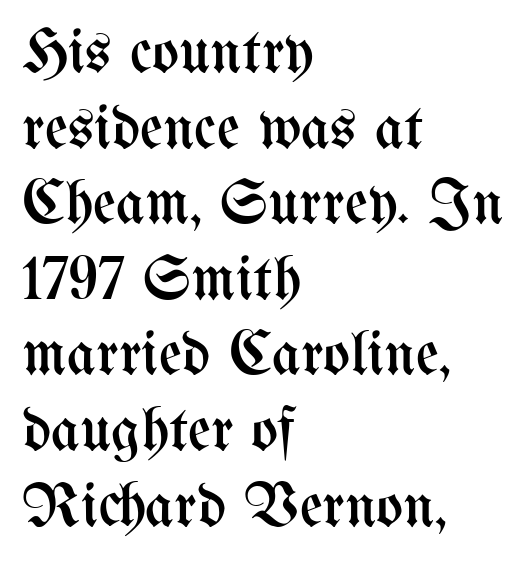
The image shows 63 px regular-weight, condensed type, upright; set left-aligned, line spacing 1.2x, normal letter spacing, not underlined; medium stroke contrast and a medium x-height.
